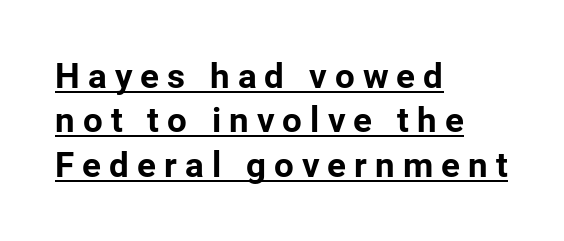
The passage shown stacks its lines at a standard gap. Quick note: underline on. Notice how thick the strokes are: this is what a full bold looks like. Short and long lines alike share a common starting point at left.
